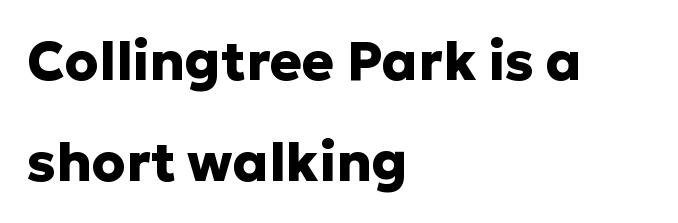
Q: Is the text bold? A: Yes.
Q: Is the text italic (slanted)? A: No, it is upright.
Q: Is the typeface a serif or a sans-serif typeface? A: Sans-serif.
Q: Is the text underlined? A: No.
Q: How is the paragraph aligned? A: Left-aligned.
Q: Is the spacing between letters normal or unusually wide? A: Normal.
Q: Width (condensed, normal, or wide)? A: Normal.
Q: Stroke contrast? A: Low.
Q: x-height? A: Medium.
Q: Monospaced? A: No.
